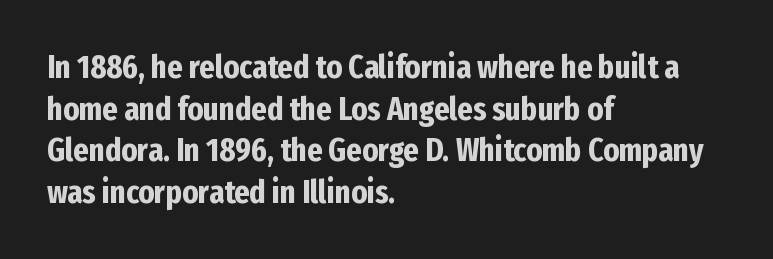
{"serif": "no", "italic": "no", "bold": "yes", "weight": "bold", "width": "condensed", "stroke_contrast": "low", "x_height": "medium", "monospaced": "no", "underline": "no", "align": "left", "line_spacing": "normal", "line_spacing_ratio": 1.26, "letter_spacing": "normal", "letter_spacing_em": 0.0, "glyph_px": 33}
